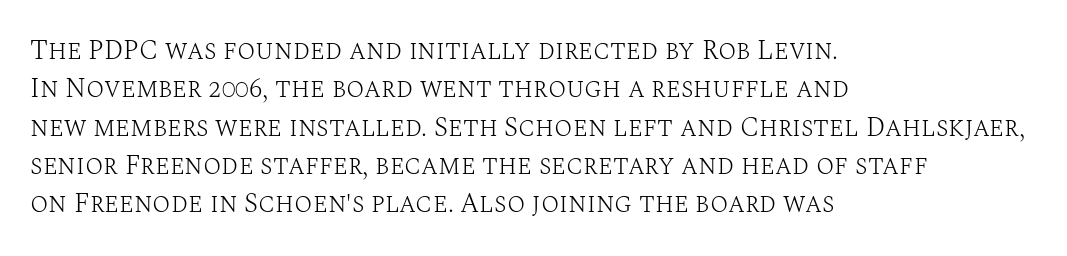
The image shows 27 px text type, upright; set left-aligned, normal line spacing (1.42x), normal letter spacing, not underlined.
